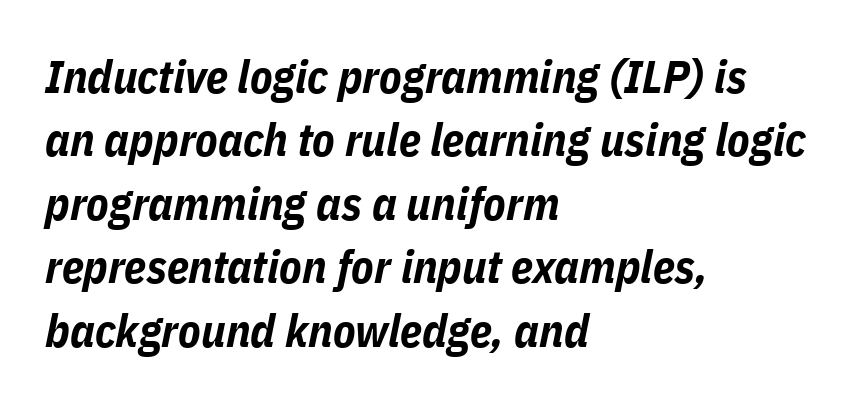
Students, observe: this is what conventionally led text looks like. Line starts are locked; line ends wander. The axis of the letterforms is tilted away from vertical. The words here are not underlined. Is the type bold? Yes — the strokes are clearly thick and heavy. You could not count columns in this text — the font is proportionally spaced.
